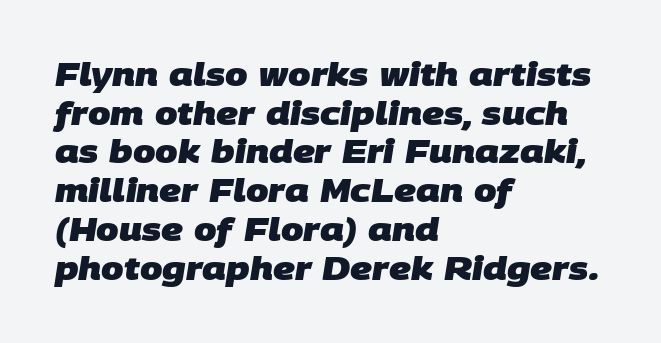
Q: Is the text bold? A: Yes.
Q: Is the typeface a serif or a sans-serif typeface? A: Sans-serif.
Q: Is the text underlined? A: No.
Q: How is the paragraph aligned? A: Left-aligned.
Q: Is the spacing between letters normal or unusually wide? A: Normal.
Q: Width (condensed, normal, or wide)? A: Normal.
Q: Stroke contrast? A: Low.
Q: x-height? A: Large.
Q: Monospaced? A: No.
